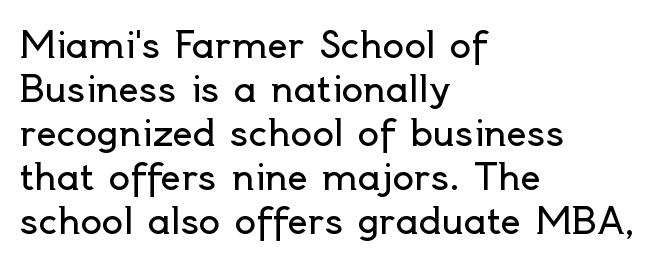
Q: Is the text bold? A: No.
Q: Is the text italic (slanted)? A: No, it is upright.
Q: Is the typeface a serif or a sans-serif typeface? A: Sans-serif.
Q: Is the text underlined? A: No.
Q: How is the paragraph aligned? A: Left-aligned.
Q: Is the spacing between letters normal or unusually wide? A: Normal.
Q: Width (condensed, normal, or wide)? A: Normal.
Q: x-height? A: Small.
Q: Monospaced? A: No.
